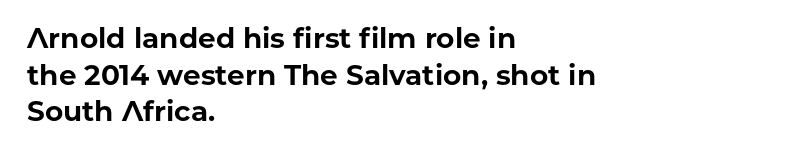
The image shows 28 px bold sans-serif type, upright; set left-aligned, normal line spacing (1.31x), normal letter spacing, not underlined; low stroke contrast and a medium x-height.
